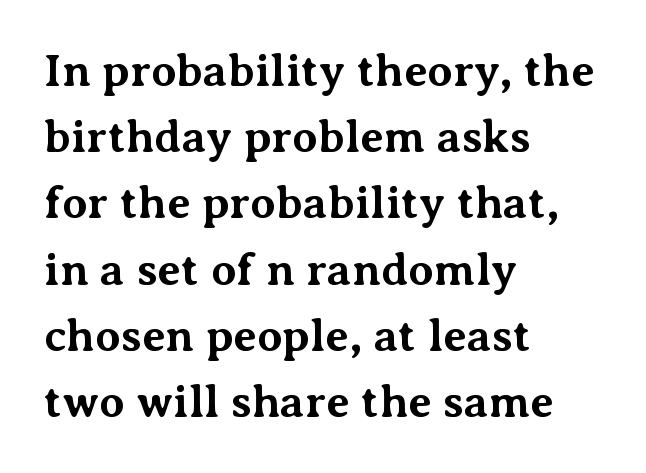
{"serif": "yes", "italic": "no", "bold": "yes", "weight": "bold", "width": "normal", "stroke_contrast": "medium", "x_height": "medium", "monospaced": "no", "underline": "no", "align": "left", "line_spacing": "normal", "line_spacing_ratio": 1.44, "letter_spacing": "normal", "letter_spacing_em": 0.0, "glyph_px": 46}
